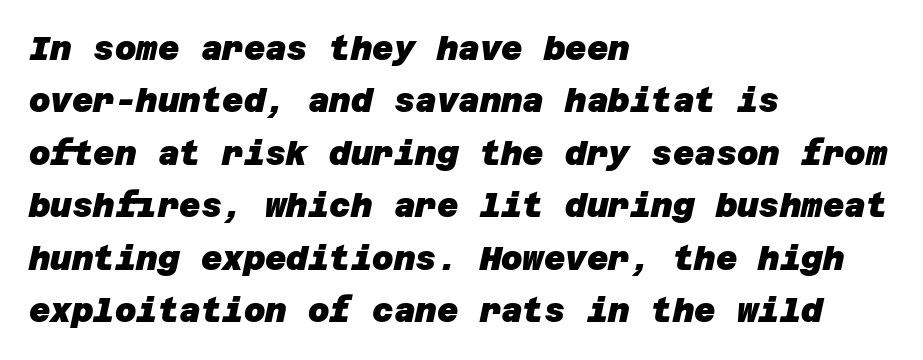
The image shows 33 px heavy sans-serif type; set left-aligned, normal line spacing (1.59x), normal letter spacing, not underlined; low stroke contrast and a large x-height.
